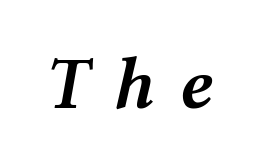
How are the letters spaced? Widely, with obvious added tracking. The letters are slanted; this is an italic face. Letters rest on an invisible, unmarked baseline. Here the designer chose a conventional face with non-uniform glyph widths. Summary of weight: moderately heavy, a semibold.
